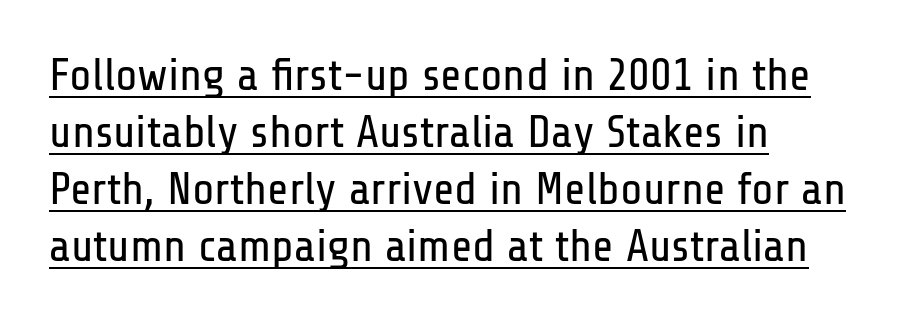
Q: Is the text bold? A: No.
Q: Is the text italic (slanted)? A: No, it is upright.
Q: Is the typeface a serif or a sans-serif typeface? A: Sans-serif.
Q: Is the text underlined? A: Yes.
Q: How is the paragraph aligned? A: Left-aligned.
Q: Is the spacing between letters normal or unusually wide? A: Normal.
Q: Width (condensed, normal, or wide)? A: Condensed.
Q: Stroke contrast? A: Low.
Q: x-height? A: Medium.
Q: Monospaced? A: No.
